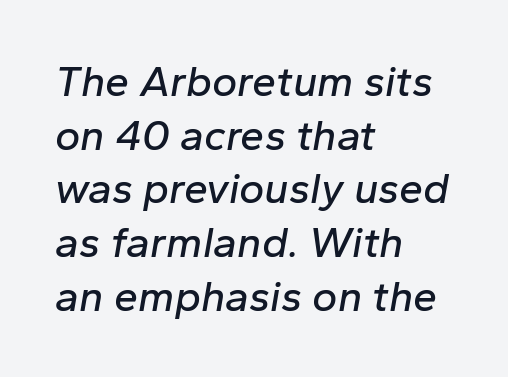
The image shows 43 px text type, italic (leaning right); set left-aligned, normal line spacing (1.25x), normal letter spacing, not underlined; low stroke contrast and a medium x-height.
